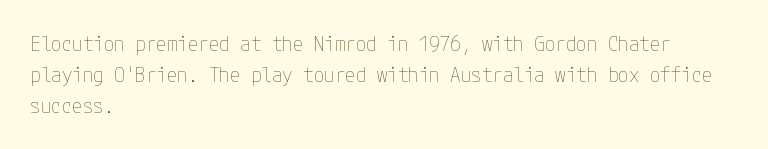
Q: Is the text bold? A: No.
Q: Is the text italic (slanted)? A: No, it is upright.
Q: Is the text underlined? A: No.
Q: How is the paragraph aligned? A: Left-aligned.
Q: Is the spacing between letters normal or unusually wide? A: Normal.
Q: Is the spacing between lines tight, normal or loose? A: Normal.
